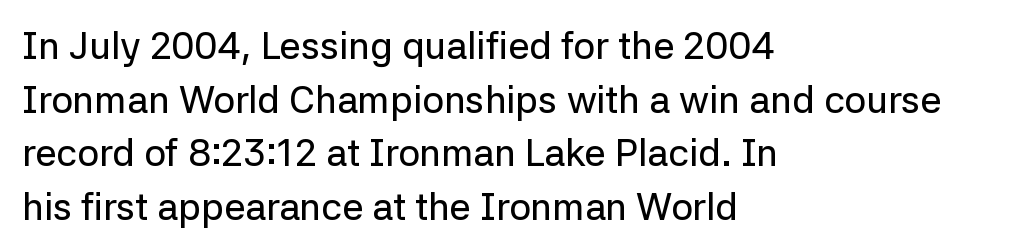
A typesetter would call this proportional, since set widths differ per character. No word sits above an underline. Evenly set lines give the paragraph a standard silhouette. In CSS terms this would be text-align: left. Does the type have serifs? No, each stem ends abruptly.
